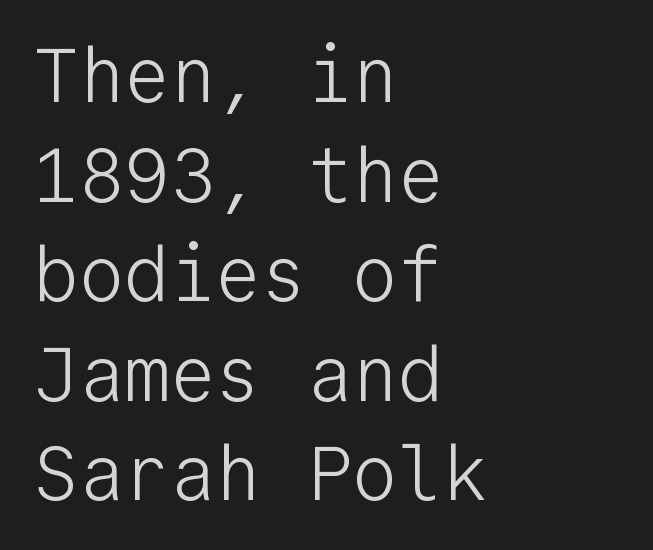
The image shows 76 px light sans-serif type, upright, monospaced; set left-aligned, normal line spacing (1.31x), normal letter spacing, not underlined; low stroke contrast and a medium x-height.
